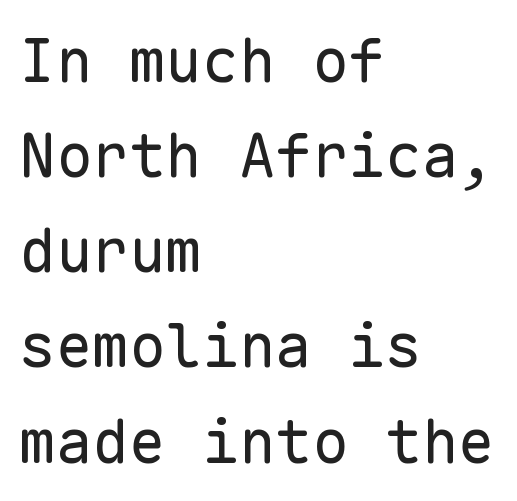
Nobody drew a line under any word here. The font's upright variant was chosen for this text. Every character here occupies the same horizontal width, giving the sample a typewriter-like rhythm. The passage shown is typeset with a sans-serif family. The lines in this sample share a left origin and differ only in where they stop.
